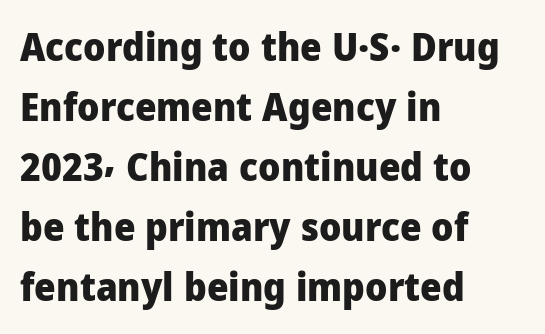
The gap between lines stays unmarked. The ragged edge is on the right, which tells us the setting is flush left. Think of a printed novel: that variable character pitch is what you see here. The designer went with a sans here, leaving each stem footless.
